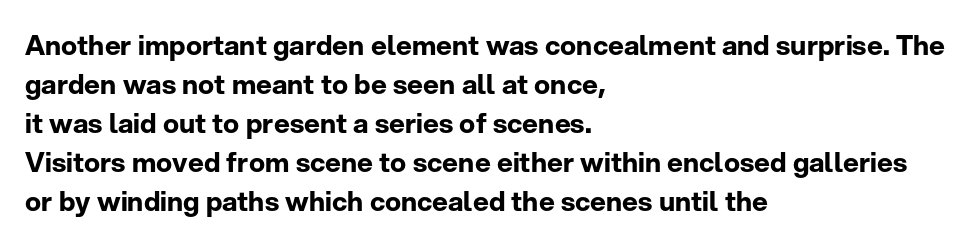
The image shows 27 px bold type, upright; set left-aligned, normal line spacing (1.44x), normal letter spacing, not underlined.
